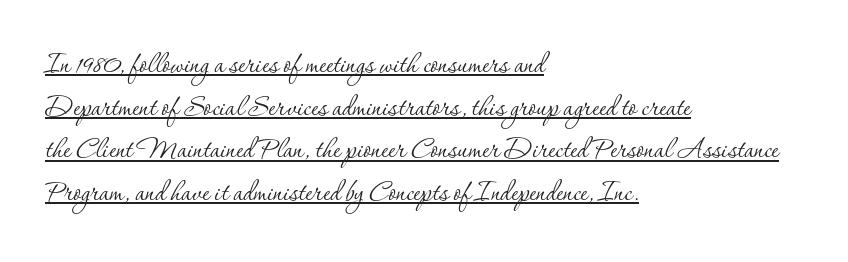
Q: Is the text bold? A: No.
Q: Is the text italic (slanted)? A: Yes.
Q: Is the typeface a serif or a sans-serif typeface? A: Serif.
Q: Is the text underlined? A: Yes.
Q: How is the paragraph aligned? A: Left-aligned.
Q: Is the spacing between letters normal or unusually wide? A: Normal.
Q: Width (condensed, normal, or wide)? A: Normal.
Q: Stroke contrast? A: Low.
Q: x-height? A: Small.
Q: Monospaced? A: No.
